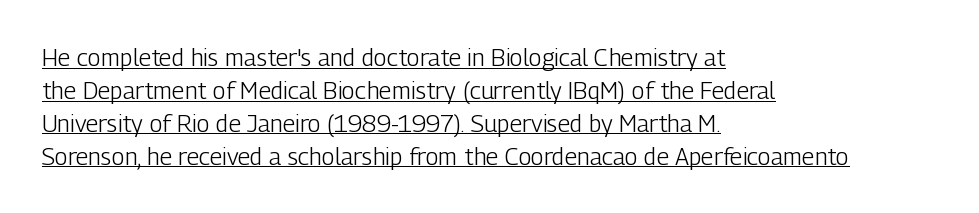
The image shows 24 px text type, upright; set left-aligned, normal line spacing (1.37x), normal letter spacing, underlined.
